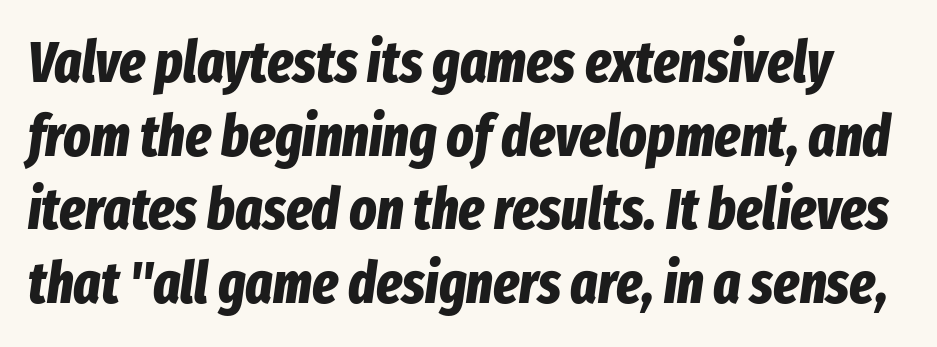
This sample uses plain, unmodified letter spacing. Rendered with sloped, italic letterforms. Do the characters align in a grid? No, the font is proportional. Compared with typical paragraphs, the rows here are spaced about the same. The space directly below the letters is spotless. Students, this is bold: see how much ink each stroke carries.
